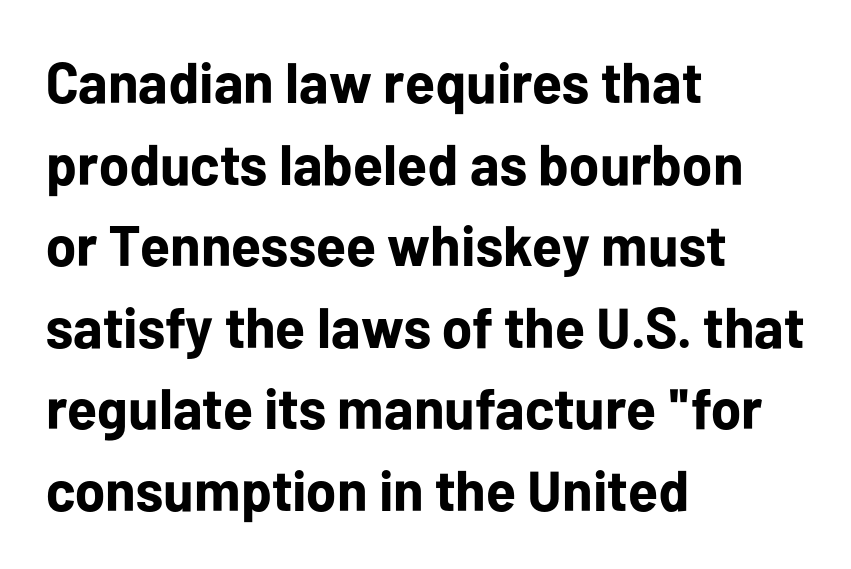
{"serif": "no", "italic": "no", "bold": "yes", "weight": "bold", "width": "normal", "stroke_contrast": "low", "x_height": "medium", "monospaced": "no", "underline": "no", "align": "left", "line_spacing": "normal", "line_spacing_ratio": 1.43, "letter_spacing": "normal", "letter_spacing_em": 0.0, "glyph_px": 57}
